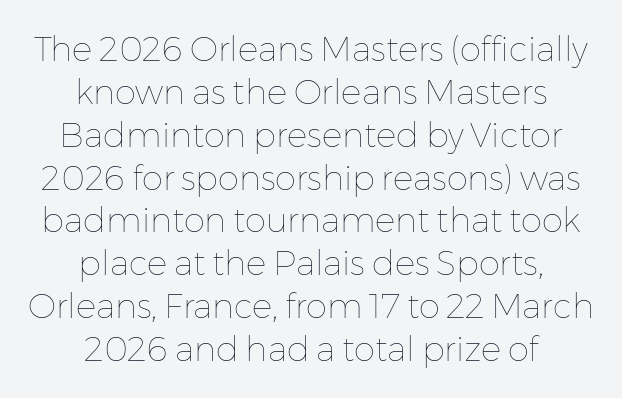
The image shows 34 px thin type, upright; set centered, normal line spacing (1.26x), normal letter spacing, not underlined; low stroke contrast and a medium x-height.
